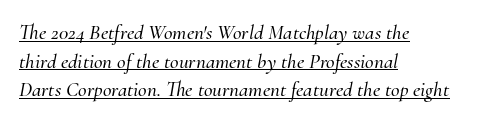
{"italic": "yes", "lean": "right", "slant_degrees": 10, "underline": "yes", "align": "left", "line_spacing": "normal", "line_spacing_ratio": 1.36, "letter_spacing": "normal", "letter_spacing_em": 0.0, "glyph_px": 21}
